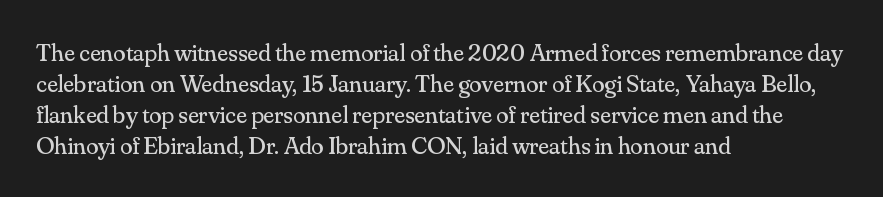
The image shows 25 px text type, upright; set left-aligned, line spacing 1.24x, normal letter spacing, not underlined.
